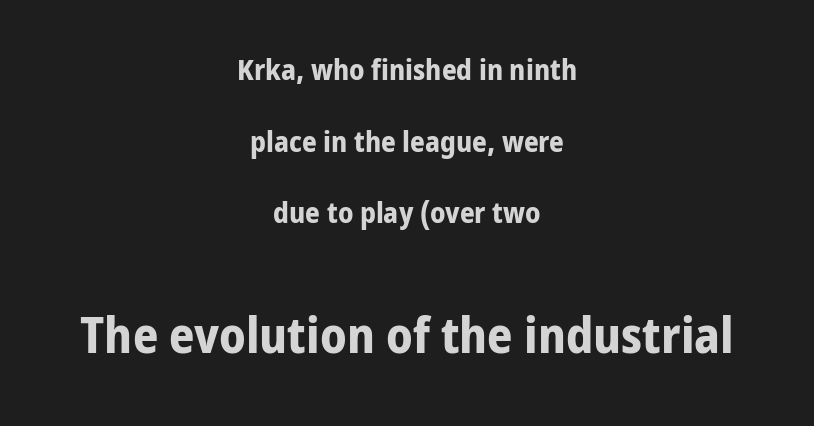
{"serif": "no", "italic": "no", "bold": "yes", "weight": "bold", "width": "normal", "stroke_contrast": "low", "x_height": "medium", "monospaced": "no", "underline": "no", "align": "center", "line_spacing": "loose", "line_spacing_ratio": 2.47, "letter_spacing": "normal", "letter_spacing_em": 0.0, "larger_block": "second", "size_ratio": 1.72, "glyph_px": 50}
